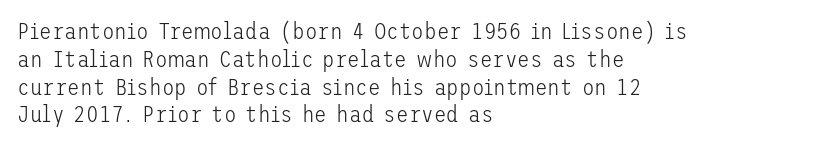
Italic: no, the glyphs are upright roman. Typeset ragged right — the left edge is the straight one. The gaps between neighbouring characters are ordinary and unremarkable. No letter is thick-stroked: the sample isn't bold. Lines of text with bare space underneath.
